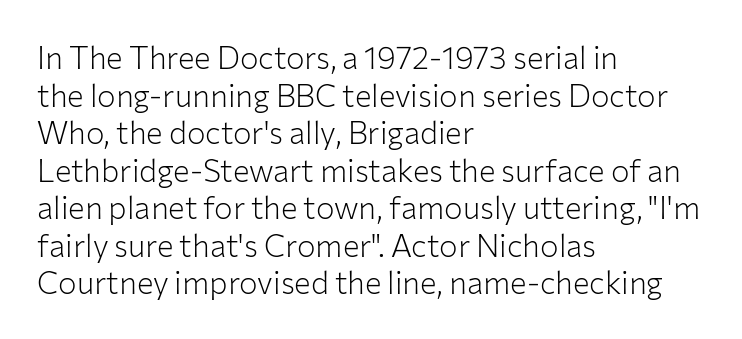
Q: Is the text bold? A: No.
Q: Is the text italic (slanted)? A: No, it is upright.
Q: Is the typeface a serif or a sans-serif typeface? A: Sans-serif.
Q: Is the text underlined? A: No.
Q: How is the paragraph aligned? A: Left-aligned.
Q: Is the spacing between letters normal or unusually wide? A: Normal.
Q: Width (condensed, normal, or wide)? A: Normal.
Q: Stroke contrast? A: Low.
Q: x-height? A: Medium.
Q: Monospaced? A: No.
